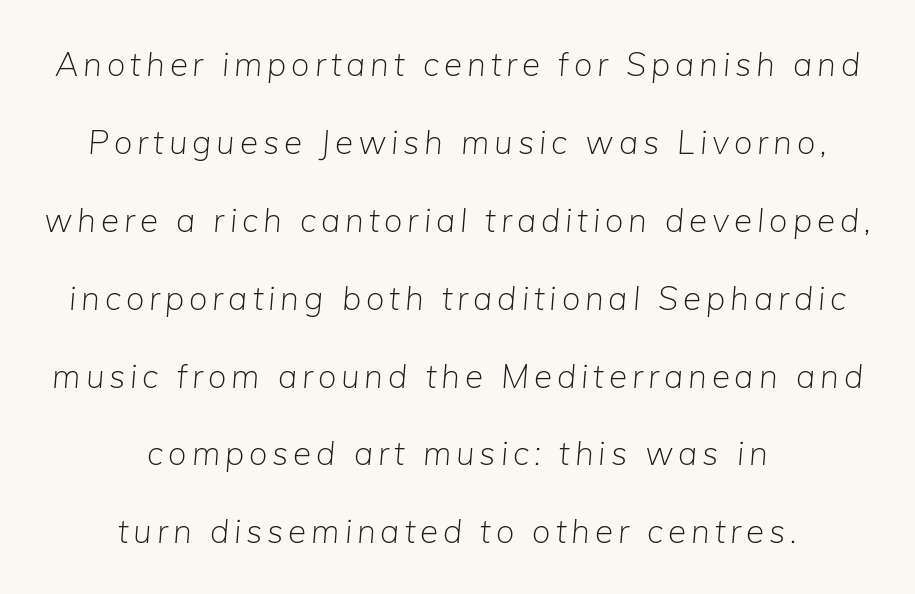
Designer's note — italics engaged. A typesetter would call this leading open, well beyond the default. A clean baseline with only descenders dipping below it. The paragraph shown floats in the horizontal middle. Stroke thickness stays within the range of a standard reading face or lighter.
